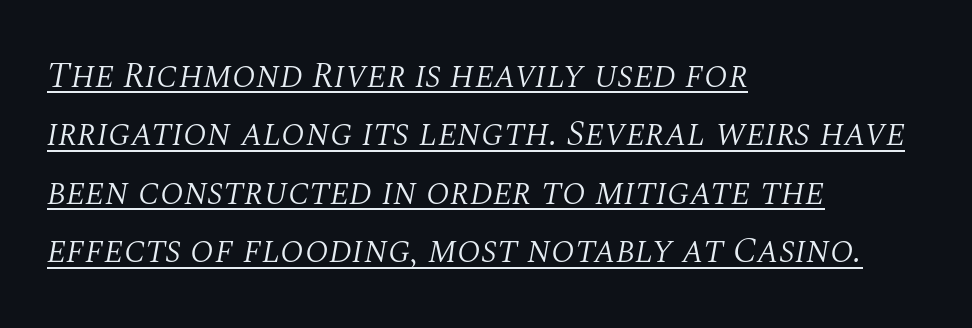
The horizontal fit of the characters is conventional and even. The typesetter chose a ragged-right arrangement here. How would I describe the line gaps? Plain and ordinary. No extra ink here — the face is not bold. Underlining? Definitely there. Is this a fixed-width face? No — the glyphs have proportional, varying widths.
